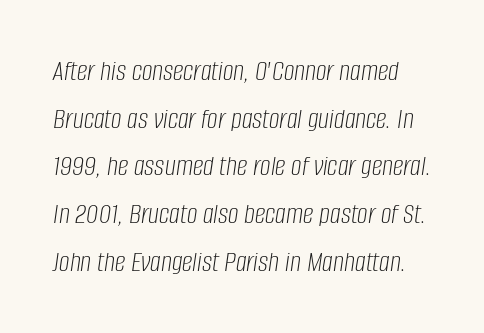
Q: Is the text bold? A: No.
Q: Is the text italic (slanted)? A: Yes, it leans right by about 8 degrees.
Q: Is the text underlined? A: No.
Q: Is the spacing between letters normal or unusually wide? A: Normal.
Q: Is the spacing between lines tight, normal or loose? A: Normal.
Q: Width (condensed, normal, or wide)? A: Condensed.
Q: Stroke contrast? A: Low.
Q: x-height? A: Large.
Q: Monospaced? A: No.
